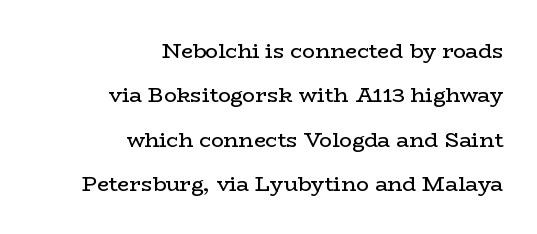
Does the leading feel generous? Absolutely, it's lavish. The gaps between neighbouring characters are ordinary and unremarkable. Stroke mass is kept to a normal reading level or below. Vertical strokes here are truly vertical.
